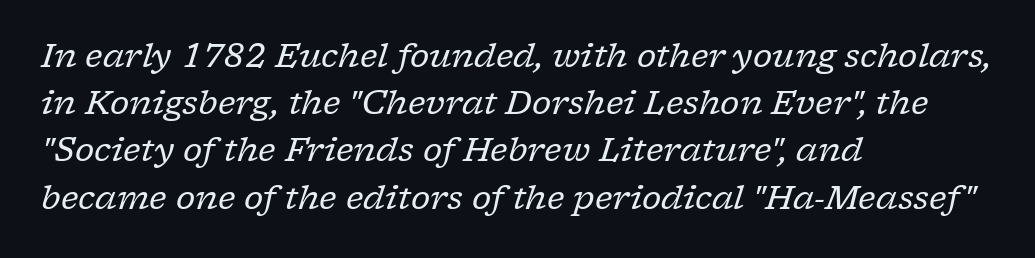
{"serif": "yes", "italic": "yes", "lean": "right", "slant_degrees": 17, "bold": "no", "weight": "regular", "width": "normal", "stroke_contrast": "low", "x_height": "medium", "monospaced": "no", "underline": "no", "align": "left", "line_spacing": "normal", "line_spacing_ratio": 1.43, "letter_spacing": "normal", "letter_spacing_em": 0.0, "glyph_px": 33}
